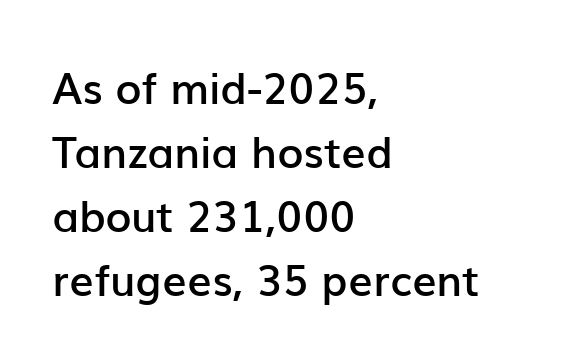
Type without underlining. Proportional: the letters do not fall into vertical columns. If you drew a line through each stem, it would be perfectly vertical. Line starts are locked; line ends wander.
